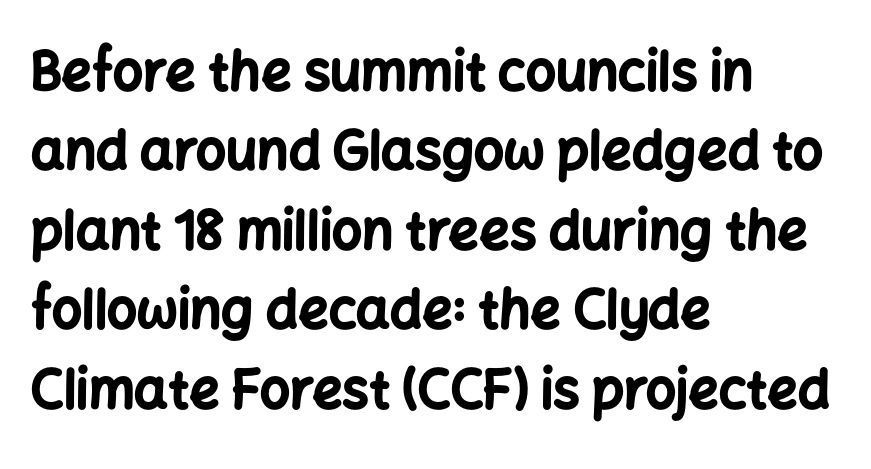
Font category for this specimen: sans-serif. The font's upright variant was chosen for this text. Students, observe: this is what conventionally led text looks like. These lines keep a tight, regular rhythm from letter to letter. Rule under the text: the space is simply empty. I'd describe the lettering as bold — thick and assertive.
